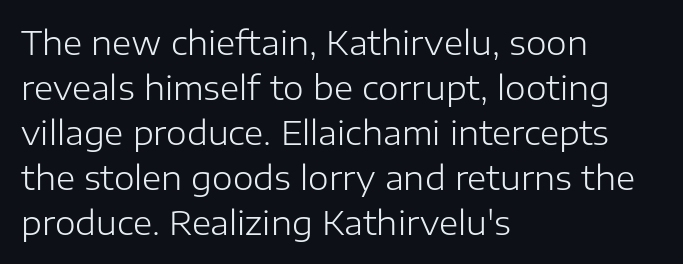
The image shows 33 px light sans-serif type, upright; set left-aligned, normal line spacing (1.36x), normal letter spacing, not underlined; low stroke contrast and a medium x-height.
